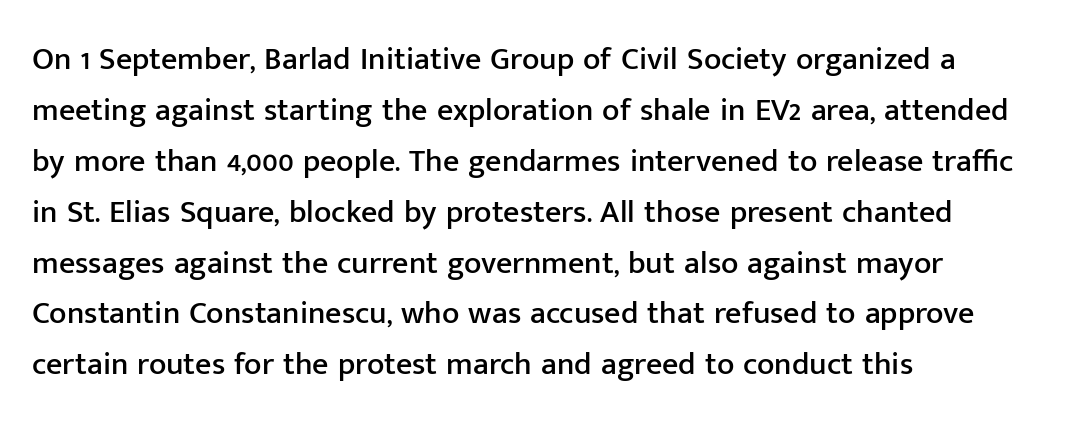
Vertical strokes here are truly vertical. Is this a fixed-width face? No — the glyphs have proportional, varying widths. The string is rendered with underlining switched off. Nothing unusual about the tracking: characters are spaced as the font intends. The setting favours the left margin, as ordinary paragraphs usually do.
